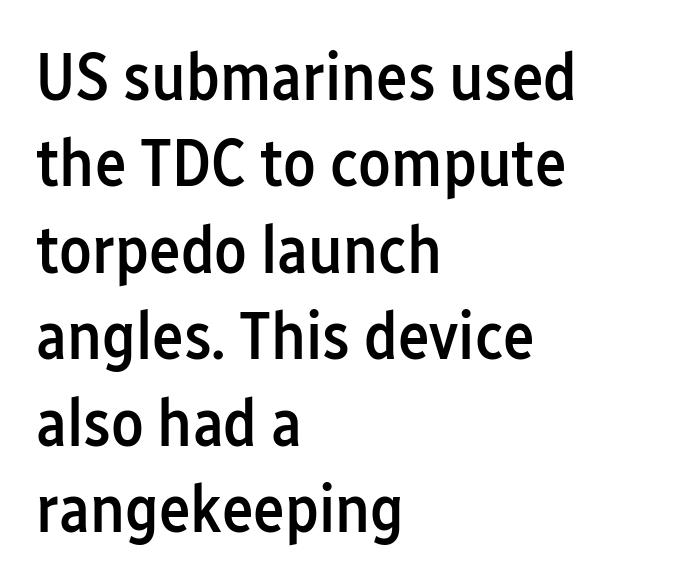
Left-aligned paragraph, ragged on the right. The passage shown stacks its lines at a standard gap. Observe the ordinary spacing: letters are neighbours, not strangers. A fair bit of extra ink — the face is semibold, not bold. You can tell from the bare stems that sans-serif type was used. Check under the words: just untouched page.
